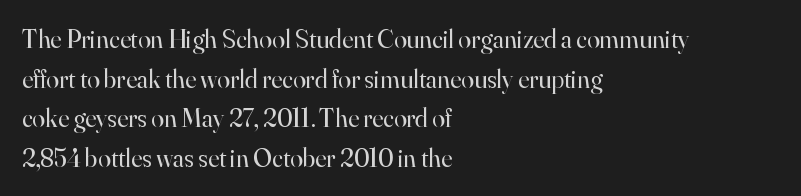
Q: Is the text bold? A: No.
Q: Is the text italic (slanted)? A: No, it is upright.
Q: Is the text underlined? A: No.
Q: How is the paragraph aligned? A: Left-aligned.
Q: Is the spacing between letters normal or unusually wide? A: Normal.
Q: Is the spacing between lines tight, normal or loose? A: Normal.
